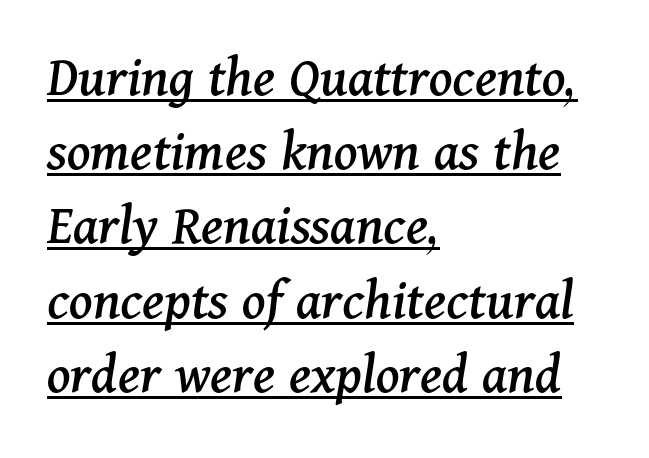
{"serif": "yes", "italic": "yes", "lean": "right", "slant_degrees": 11, "width": "normal", "stroke_contrast": "medium", "x_height": "medium", "monospaced": "no", "underline": "yes", "align": "left", "line_spacing": "normal", "line_spacing_ratio": 1.28, "letter_spacing": "normal", "letter_spacing_em": 0.0, "glyph_px": 58}
